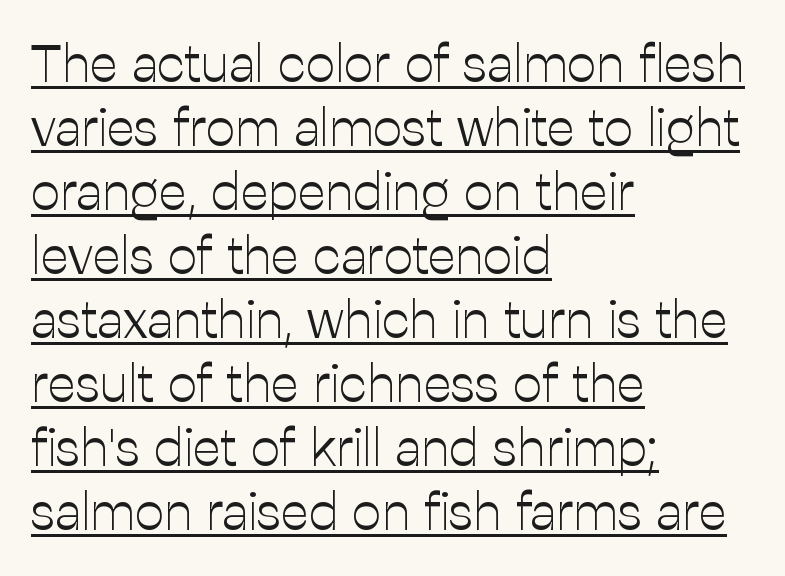
{"serif": "no", "italic": "no", "bold": "no", "weight": "light", "width": "normal", "stroke_contrast": "low", "x_height": "medium", "monospaced": "no", "underline": "yes", "align": "left", "line_spacing_ratio": 1.23, "letter_spacing": "normal", "letter_spacing_em": 0.0, "glyph_px": 52}
